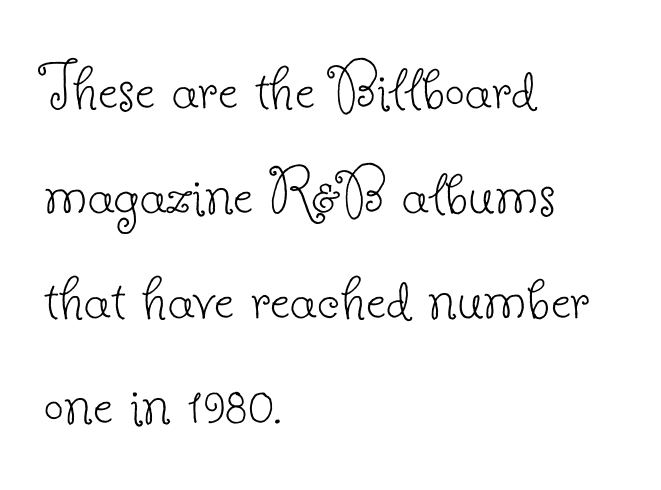
The image shows 71 px thin serif type, upright; set left-aligned, normal line spacing (1.48x), normal letter spacing, not underlined; low stroke contrast and a small x-height.
